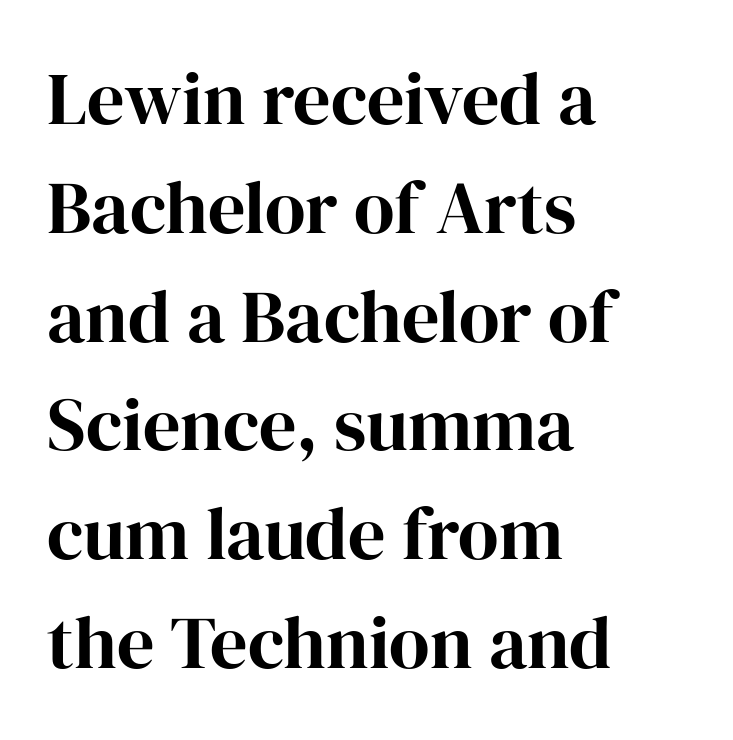
The typesetter chose a ragged-right arrangement here. This sample has the flowing, uneven cadence of proportional lettering. The leading is moderate, giving the passage an even texture. In terms of letterform style, serifs are clearly present.
